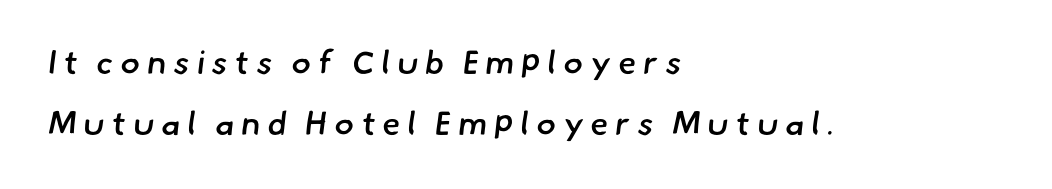
Q: Is the text bold? A: Semi-bold.
Q: Is the typeface a serif or a sans-serif typeface? A: Sans-serif.
Q: Is the text underlined? A: No.
Q: How is the paragraph aligned? A: Left-aligned.
Q: Is the spacing between letters normal or unusually wide? A: Unusually wide.
Q: Width (condensed, normal, or wide)? A: Normal.
Q: Stroke contrast? A: Low.
Q: x-height? A: Small.
Q: Monospaced? A: No.
